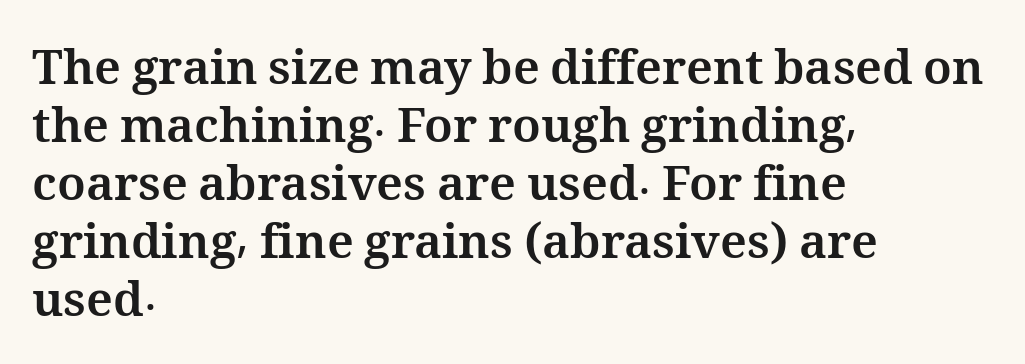
Q: Is the text bold? A: Yes.
Q: Is the text italic (slanted)? A: No, it is upright.
Q: Is the text underlined? A: No.
Q: How is the paragraph aligned? A: Left-aligned.
Q: Is the spacing between letters normal or unusually wide? A: Normal.
Q: Width (condensed, normal, or wide)? A: Normal.
Q: Stroke contrast? A: Medium.
Q: x-height? A: Medium.
Q: Monospaced? A: No.
